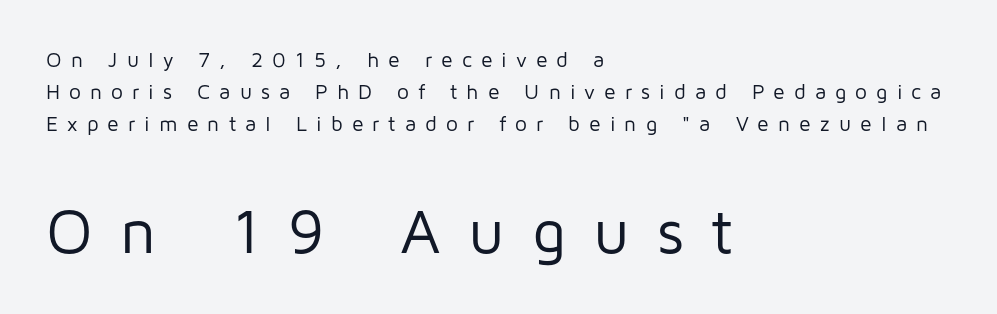
Q: Is the text bold? A: No.
Q: Is the text italic (slanted)? A: No, it is upright.
Q: Is the typeface a serif or a sans-serif typeface? A: Sans-serif.
Q: Is the text underlined? A: No.
Q: How is the paragraph aligned? A: Left-aligned.
Q: Is the spacing between letters normal or unusually wide? A: Unusually wide.
Q: Is the spacing between lines tight, normal or loose? A: Normal.
Q: Which block of text is set in a larger size, the first (top) or the second (bottom)? A: The second (bottom) one.
Q: Width (condensed, normal, or wide)? A: Normal.
Q: Stroke contrast? A: Low.
Q: x-height? A: Medium.
Q: Monospaced? A: No.
